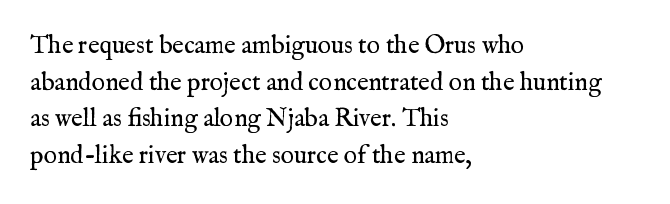
The image shows 25 px text type, upright; set left-aligned, normal line spacing (1.47x), normal letter spacing, not underlined.
